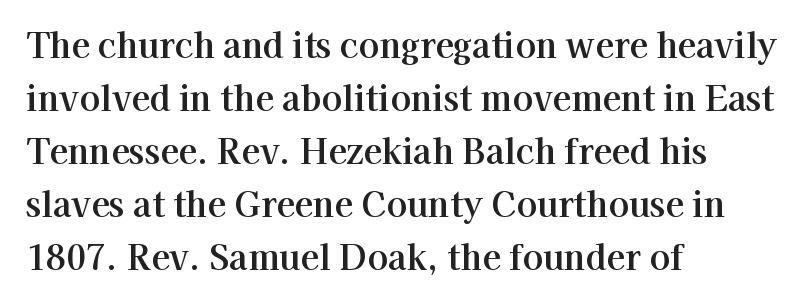
Descenders are the only things crossing below the line. Compared with a centered layout, this one pins lines to the left instead. Tracking here is standard; glyphs follow each other at the usual distance. Every character sits straight up, as roman type does. The line-height multiplier appears to be the usual default. Does the type have serifs? Yes, each stem ends in a small foot.
